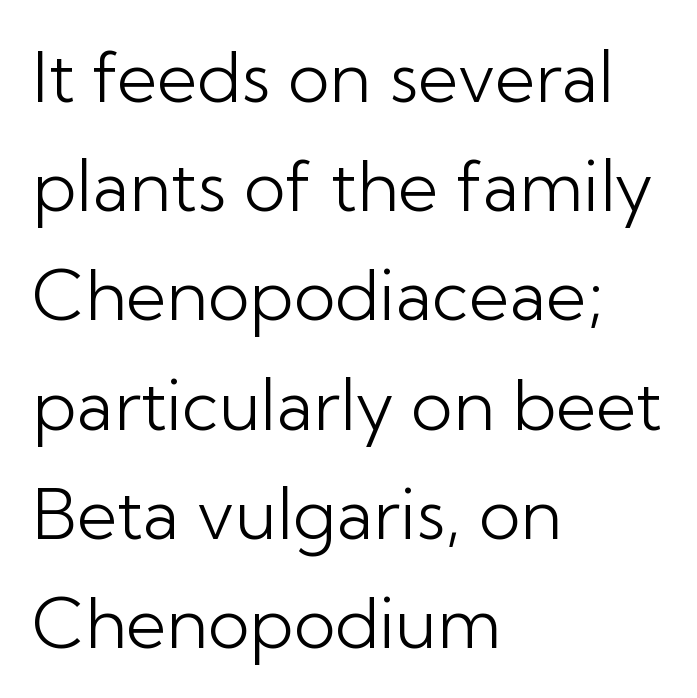
{"serif": "no", "italic": "no", "bold": "no", "weight": "light", "width": "normal", "stroke_contrast": "low", "x_height": "medium", "monospaced": "no", "underline": "no", "align": "left", "line_spacing": "normal", "line_spacing_ratio": 1.56, "letter_spacing": "normal", "letter_spacing_em": 0.0, "glyph_px": 70}
